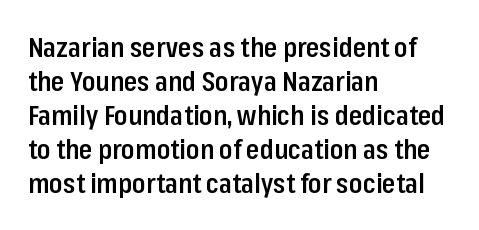
{"italic": "no", "bold": "semi", "underline": "no", "align": "left", "line_spacing": "normal", "line_spacing_ratio": 1.26, "letter_spacing": "normal", "letter_spacing_em": 0.0, "glyph_px": 27}
